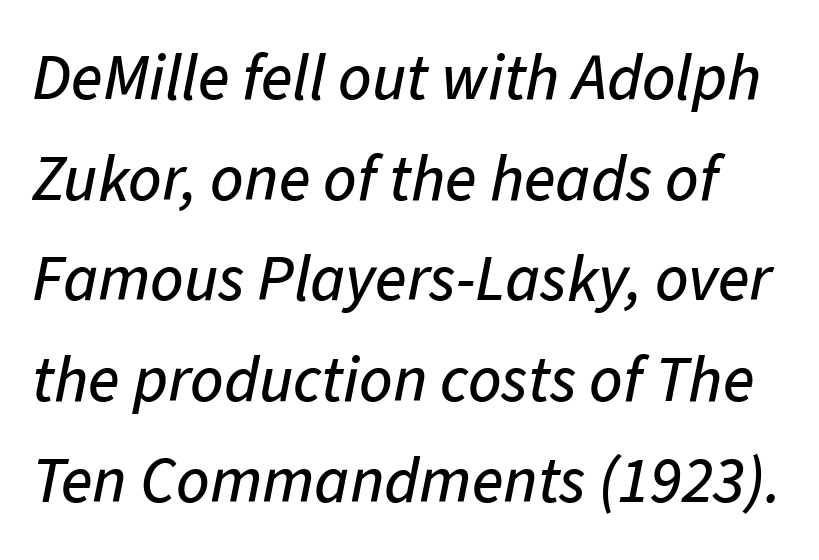
{"italic": "yes", "lean": "right", "slant_degrees": 11, "width": "normal", "stroke_contrast": "low", "x_height": "medium", "monospaced": "no", "underline": "no", "line_spacing": "normal", "line_spacing_ratio": 1.55, "letter_spacing": "normal", "letter_spacing_em": 0.0, "glyph_px": 65}
